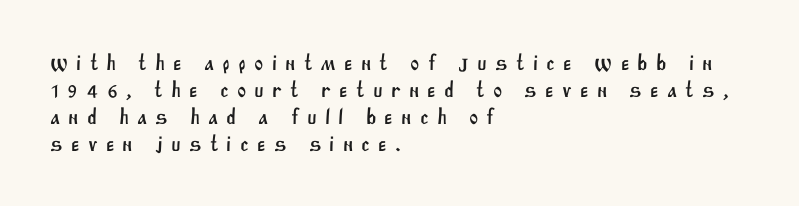
{"underline": "no", "align": "left", "line_spacing_ratio": 1.22, "letter_spacing": "wide", "letter_spacing_em": 0.37, "glyph_px": 22}
